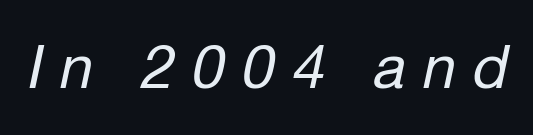
The image shows 60 px regular-weight type, italic (leaning right); set unusually wide letter spacing (+0.28 em), not underlined; low stroke contrast and a medium x-height.
